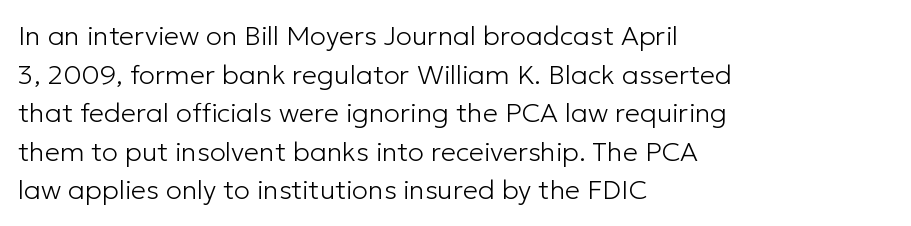
Stroke thickness stays within the range of a standard reading face or lighter. Notice how descenders clear the ascenders below comfortably — that's standard leading. There is no visible air inserted between adjacent glyphs. Casual observation: everything's shoved over to the left. The specimen omits any rule beneath the text block's lines. The letters stand straight up with perfectly vertical stems.
